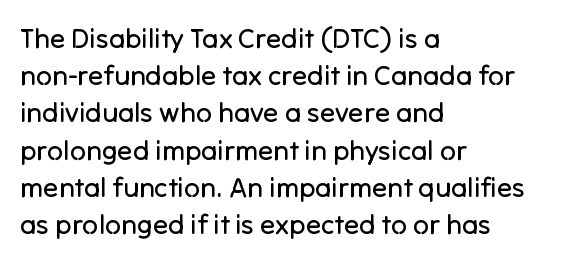
Descender tails drop into unmarked territory. Check where the strokes stop: nothing finishes them off — pure sans. Think of a printed novel: that variable character pitch is what you see here. The typography opts for an upright posture over an oblique one.
